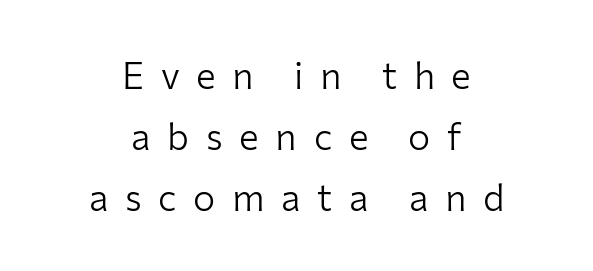
Q: Is the text bold? A: No.
Q: Is the text italic (slanted)? A: No, it is upright.
Q: Is the typeface a serif or a sans-serif typeface? A: Sans-serif.
Q: Is the text underlined? A: No.
Q: How is the paragraph aligned? A: Centered.
Q: Is the spacing between letters normal or unusually wide? A: Unusually wide.
Q: Is the spacing between lines tight, normal or loose? A: Normal.
Q: Width (condensed, normal, or wide)? A: Normal.
Q: Stroke contrast? A: Low.
Q: x-height? A: Medium.
Q: Monospaced? A: No.
